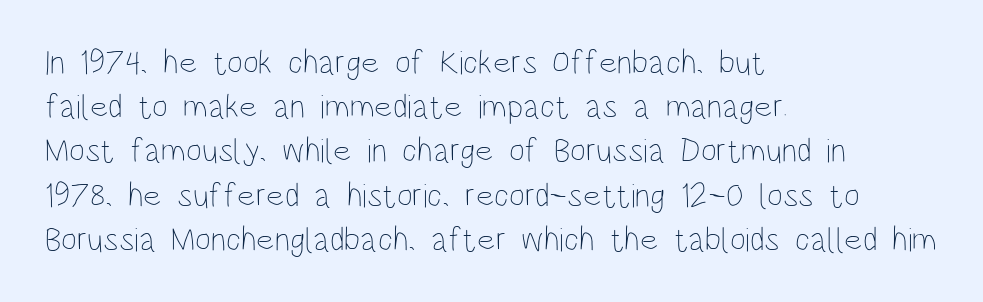
How are the letters spaced? Ordinarily, with no added tracking. Every character sits straight up, as roman type does. The text block is weighted toward the left margin, trailing off unevenly rightward. The strokes are not fattened; the text isn't bold. Does the leading feel generous? No, just average.
